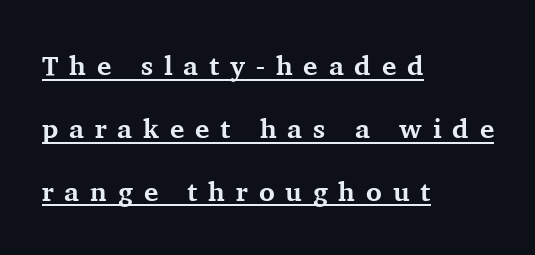
{"italic": "no", "bold": "yes", "underline": "yes", "align": "left", "line_spacing": "loose", "line_spacing_ratio": 2.33, "letter_spacing": "wide", "letter_spacing_em": 0.4, "glyph_px": 27}
